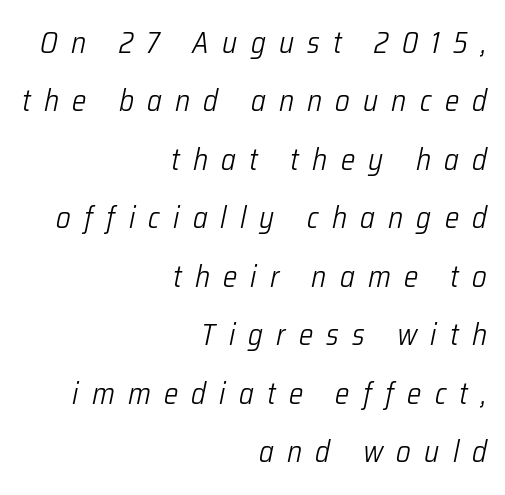
The image shows 30 px light, condensed type, italic (leaning right); set right-aligned, loose line spacing (1.95x), unusually wide letter spacing (+0.44 em), not underlined; low stroke contrast and a medium x-height.
